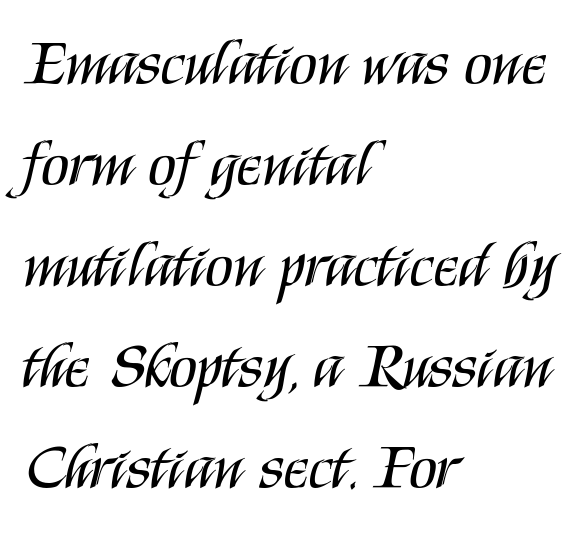
The specimen omits any rule beneath the text block's lines. Leading matches the norm, producing a regular column. Serif or sans? Sans — the stroke terminals are bare. The tracking reads as untouched default to a designer's eye.
